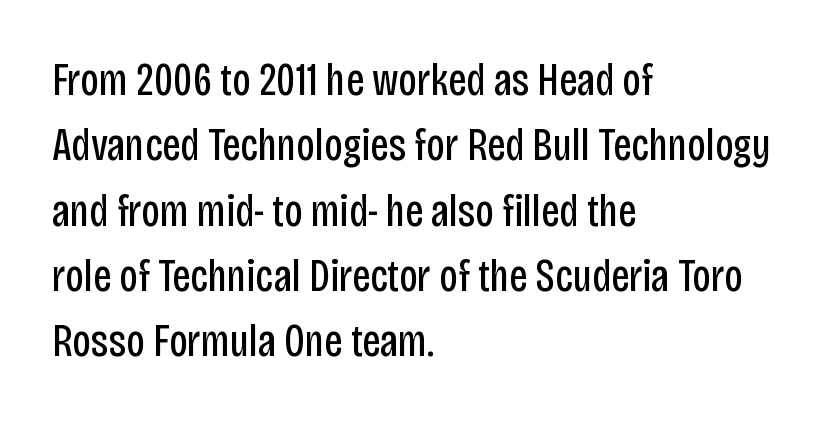
Horizontally, the lines are justified to the leading edge only. Style check: upright. The strip under each line holds only bare page. The rendering uses natural spacing where letterforms have individual widths. Observe the ordinary spacing: letters are neighbours, not strangers. The typeface has the unassuming heft of standard copy or less.
